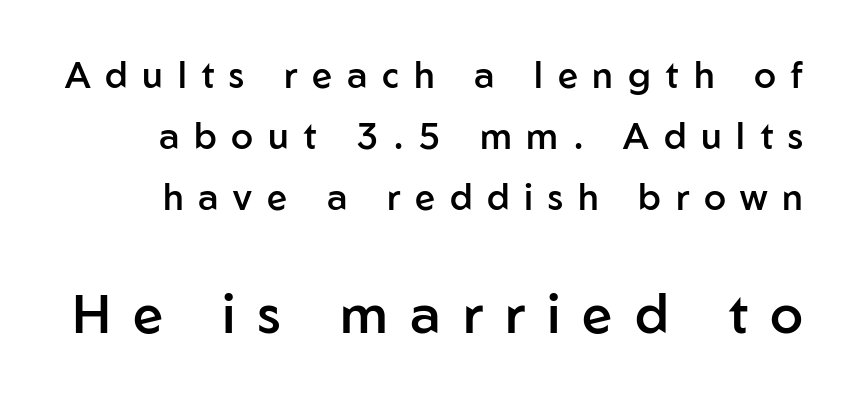
Typographically, this falls in the sans-serif category. The letters in the lower block stand taller than those in the block above. Note the varied advance widths — an 'i' is clearly narrower than an 'm'. These words are printed semibold, heavier than regular yet not bold.
